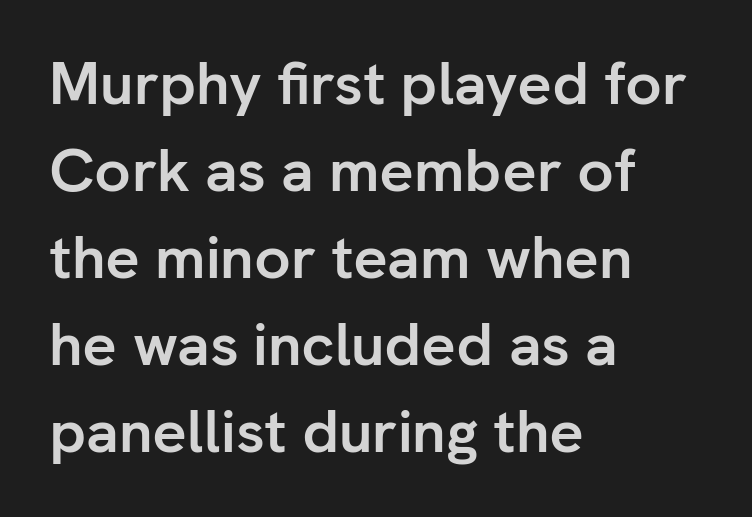
{"serif": "no", "italic": "no", "bold": "yes", "weight": "semibold", "width": "normal", "stroke_contrast": "low", "x_height": "medium", "monospaced": "no", "underline": "no", "align": "left", "line_spacing": "normal", "line_spacing_ratio": 1.45, "letter_spacing": "normal", "letter_spacing_em": 0.0, "glyph_px": 60}
